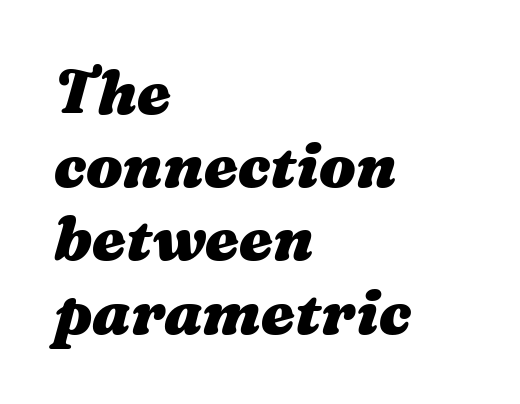
The image shows 61 px heavy, wide type, italic (leaning right); set left-aligned, line spacing 1.2x, normal letter spacing, not underlined; medium stroke contrast and a medium x-height.
